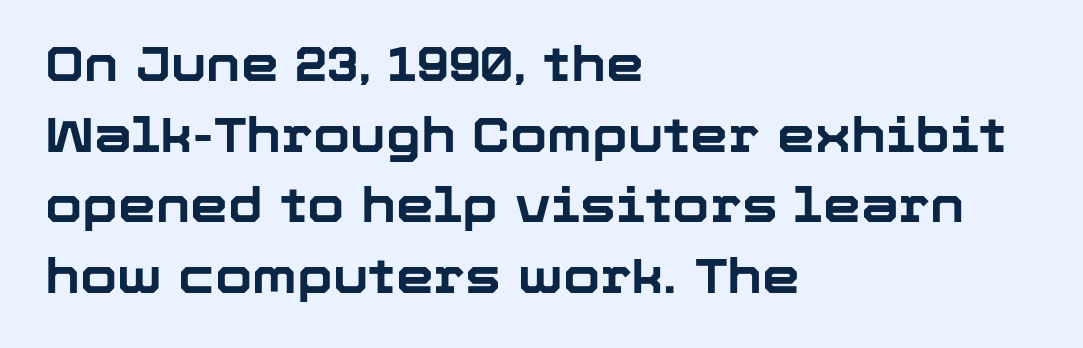
The leading is moderate, giving the passage an even texture. Observe the ordinary spacing: letters are neighbours, not strangers. You can tell from the bare stems that sans-serif type was used. The face used here is proportionally spaced, like ordinary book or web type. Every row of glyphs begins at an identical x-position on the left. Every stem runs plumb, perpendicular to the baseline.
